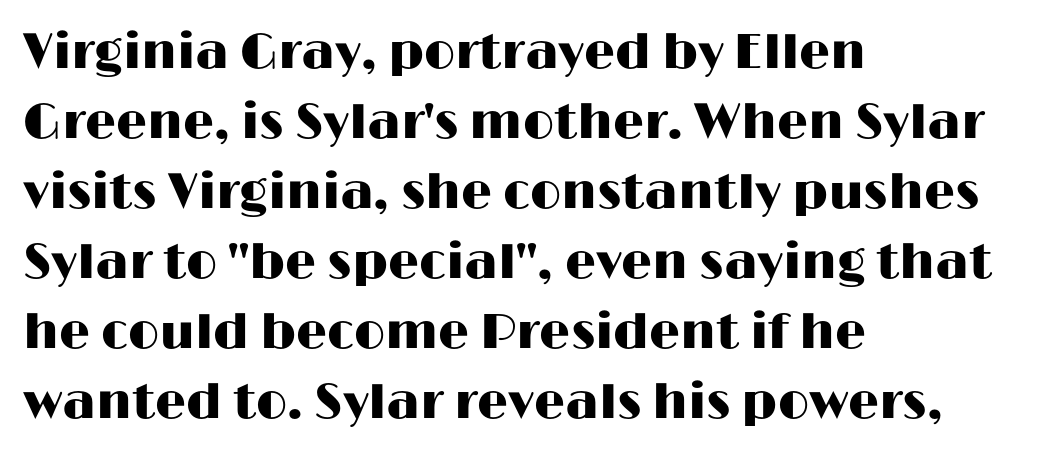
Q: Is the text italic (slanted)? A: No, it is upright.
Q: Is the typeface a serif or a sans-serif typeface? A: Sans-serif.
Q: Is the text underlined? A: No.
Q: How is the paragraph aligned? A: Left-aligned.
Q: Is the spacing between letters normal or unusually wide? A: Normal.
Q: Is the spacing between lines tight, normal or loose? A: Normal.
Q: Width (condensed, normal, or wide)? A: Wide.
Q: Stroke contrast? A: High.
Q: x-height? A: Medium.
Q: Monospaced? A: No.
